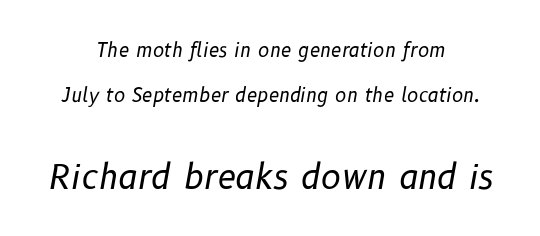
Spacing between characters is what you'd get straight out of the box. Notice how the stems are inclined rather than vertical — that's the hallmark of italics. Leftover space on each line is divided equally before and after the words. Do the characters align in a grid? No, the font is proportional.
